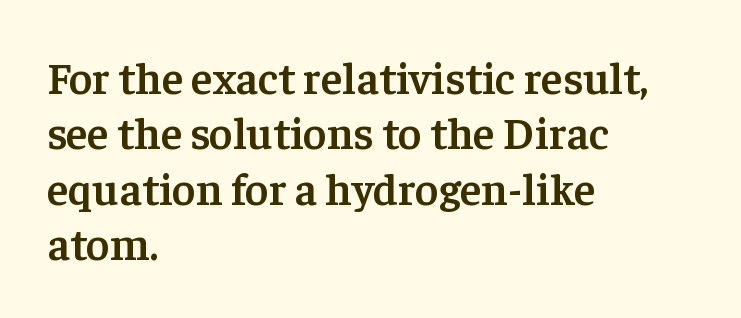
{"serif": "yes", "italic": "no", "bold": "semi", "weight": "semibold", "width": "normal", "stroke_contrast": "low", "x_height": "medium", "monospaced": "no", "underline": "no", "align": "left", "line_spacing_ratio": 1.23, "letter_spacing": "normal", "letter_spacing_em": 0.0, "glyph_px": 45}
